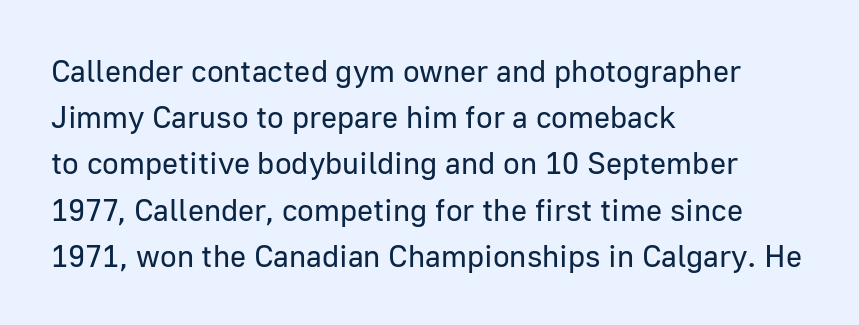
If you drew a line through each stem, it would be perfectly vertical. Check under the words: just untouched page. You could not count columns in this text — the font is proportionally spaced. Baseline-to-baseline distance is the conventional proportion of letter height. The line texture is even and compact thanks to regular tracking.
